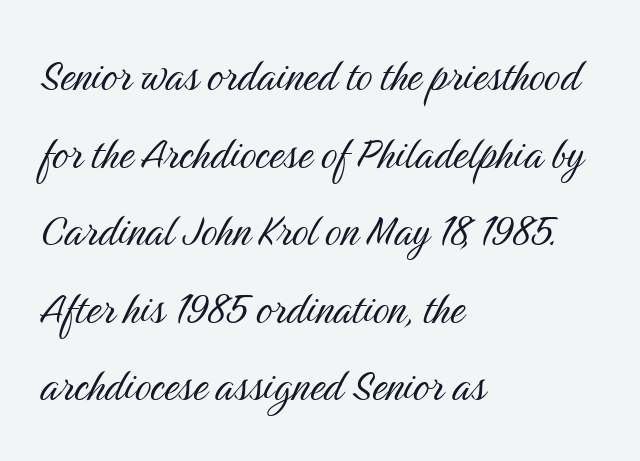
The image shows 51 px light, condensed sans-serif type; set left-aligned, normal line spacing (1.52x), normal letter spacing, not underlined; medium stroke contrast and a medium x-height.
